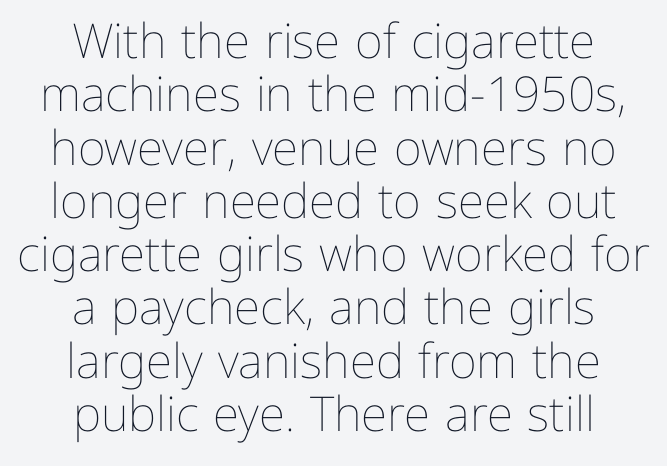
Q: Is the text bold? A: No.
Q: Is the text italic (slanted)? A: No, it is upright.
Q: Is the text underlined? A: No.
Q: How is the paragraph aligned? A: Centered.
Q: Is the spacing between letters normal or unusually wide? A: Normal.
Q: Is the spacing between lines tight, normal or loose? A: Tight.
Q: Width (condensed, normal, or wide)? A: Normal.
Q: Stroke contrast? A: Low.
Q: x-height? A: Medium.
Q: Monospaced? A: No.
